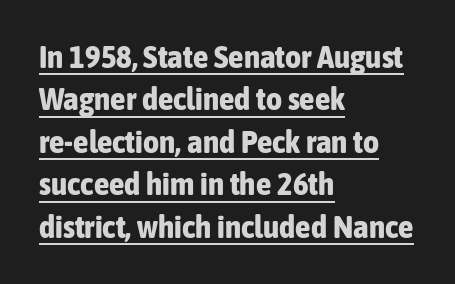
What stands out about the letter spacing? Nothing — it is the standard amount. The typeface chosen for these lines omits serifs. Every stem runs plumb, perpendicular to the baseline. The rendering uses the underline text-decoration. Leading matches the norm, producing a regular column.
